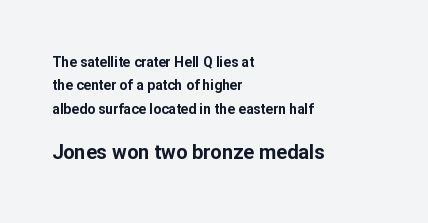
Q: Is the text bold? A: Yes.
Q: Is the text italic (slanted)? A: No, it is upright.
Q: Is the text underlined? A: No.
Q: How is the paragraph aligned? A: Left-aligned.
Q: Is the spacing between letters normal or unusually wide? A: Normal.
Q: Is the spacing between lines tight, normal or loose? A: Normal.
Q: Which block of text is set in a larger size, the first (top) or the second (bottom)? A: The second (bottom) one.
